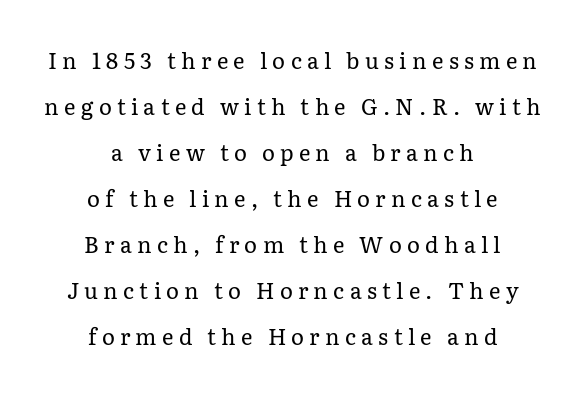
The image shows 22 px text type, upright; set centered, loose line spacing (2.09x), unusually wide letter spacing (+0.24 em), not underlined.
